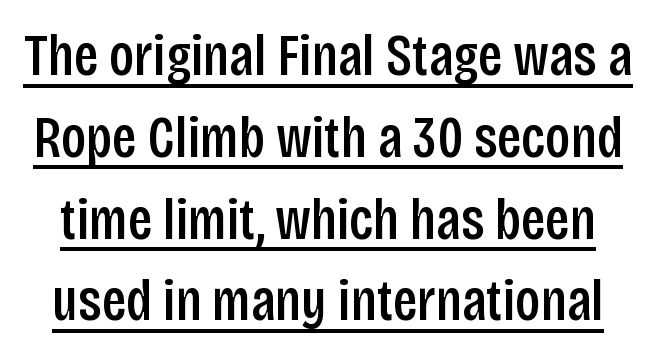
Q: Is the text bold? A: Semi-bold.
Q: Is the text italic (slanted)? A: No, it is upright.
Q: Is the typeface a serif or a sans-serif typeface? A: Sans-serif.
Q: Is the text underlined? A: Yes.
Q: Is the spacing between letters normal or unusually wide? A: Normal.
Q: Is the spacing between lines tight, normal or loose? A: Normal.
Q: Width (condensed, normal, or wide)? A: Condensed.
Q: Stroke contrast? A: Low.
Q: x-height? A: Large.
Q: Monospaced? A: No.
